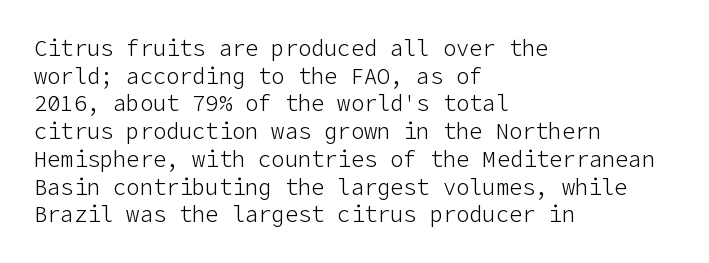
The typeface has the unassuming heft of standard copy or less. Vertical strokes here are truly vertical. A clean baseline with only descenders dipping below it. Default kerning and tracking; the words read as compact shapes.
